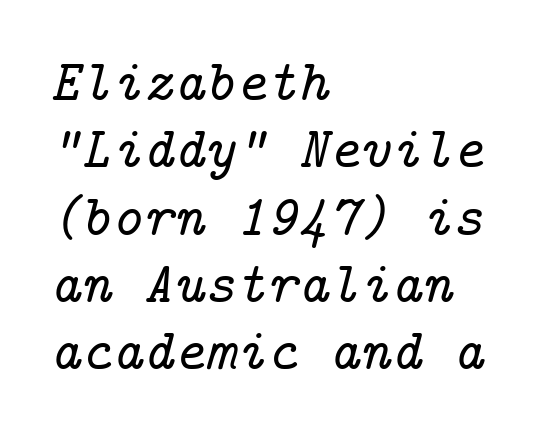
{"serif": "yes", "italic": "yes", "lean": "right", "slant_degrees": 14, "width": "normal", "stroke_contrast": "low", "x_height": "medium", "underline": "no", "align": "left", "line_spacing": "tight", "line_spacing_ratio": 1.14, "letter_spacing": "normal", "letter_spacing_em": 0.0, "glyph_px": 59}
